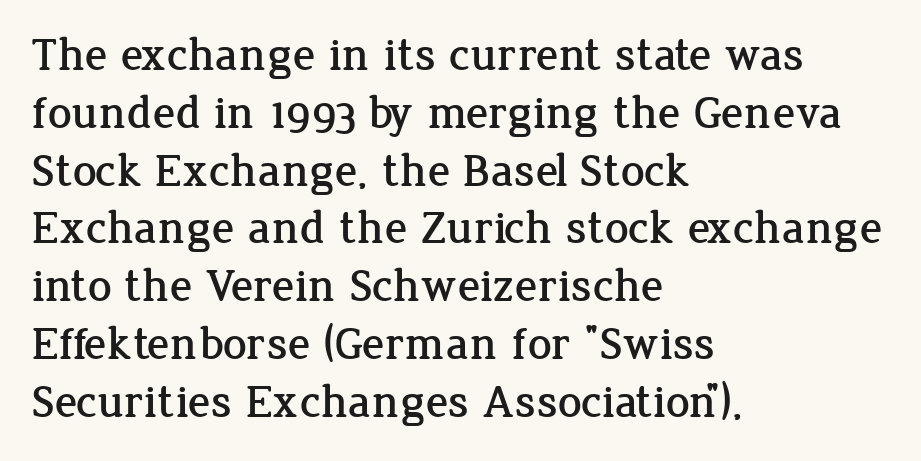
The image shows 47 px serif type, upright; set left-aligned, line spacing 1.23x, normal letter spacing, not underlined; low stroke contrast and a medium x-height.
